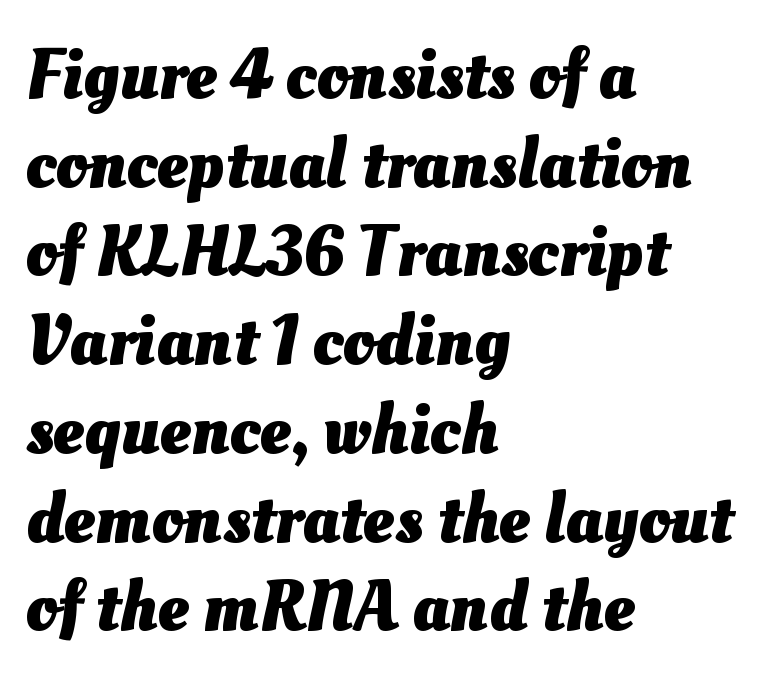
The setting favours the left margin, as ordinary paragraphs usually do. Is there much room between lines? A standard amount, neither cramped nor airy. The foot of each line stays bare and open. Each word holds together tightly as a unit, with standard inter-letter gaps.
